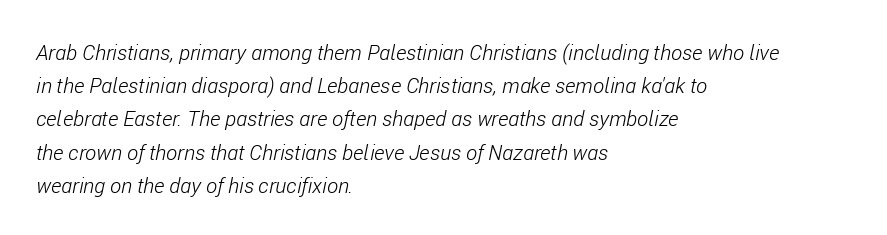
Glyph-to-glyph distance matches everyday printed text. The rendering anchors every line to the left-hand side. Only glyphs here, with clear space below each row. Unbolded letterforms with no extra heft.
